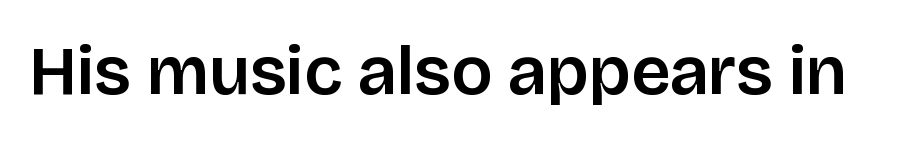
{"serif": "no", "italic": "no", "width": "normal", "stroke_contrast": "low", "x_height": "large", "monospaced": "no", "underline": "no", "letter_spacing": "normal", "letter_spacing_em": 0.0, "glyph_px": 69}
